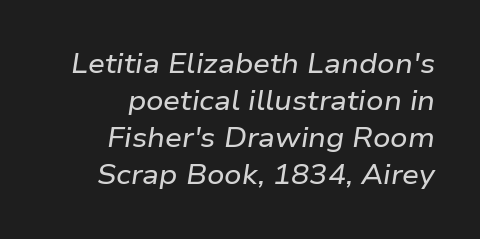
The image shows 27 px text type, italic (leaning right); set right-aligned, normal line spacing (1.37x), normal letter spacing, not underlined.
